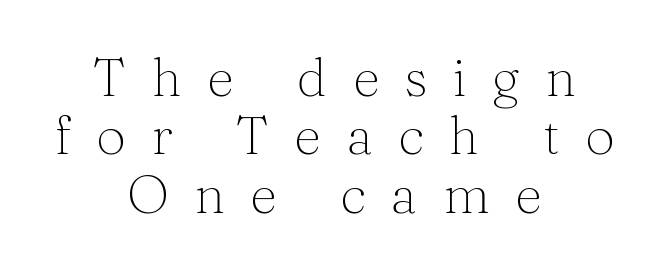
Q: Is the text bold? A: No.
Q: Is the text italic (slanted)? A: No, it is upright.
Q: Is the typeface a serif or a sans-serif typeface? A: Serif.
Q: Is the text underlined? A: No.
Q: How is the paragraph aligned? A: Centered.
Q: Is the spacing between letters normal or unusually wide? A: Unusually wide.
Q: Is the spacing between lines tight, normal or loose? A: Tight.
Q: Width (condensed, normal, or wide)? A: Normal.
Q: Stroke contrast? A: Medium.
Q: x-height? A: Medium.
Q: Monospaced? A: No.
